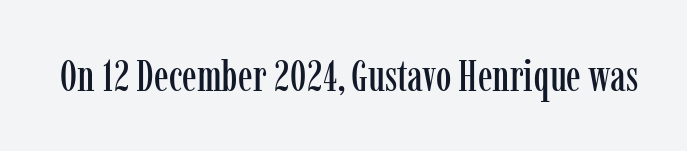
The image shows 44 px condensed serif type, upright; set normal letter spacing, not underlined; low stroke contrast and a medium x-height.
